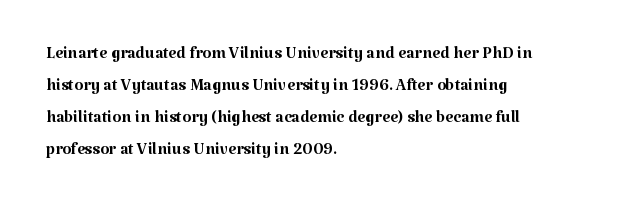
{"italic": "no", "bold": "no", "underline": "no", "align": "left", "line_spacing": "normal", "line_spacing_ratio": 1.39, "letter_spacing": "normal", "letter_spacing_em": 0.0, "glyph_px": 23}
